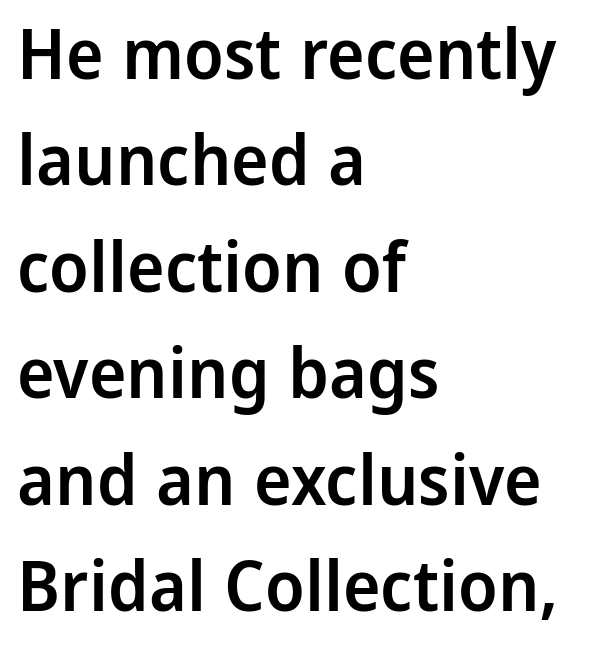
{"serif": "no", "italic": "no", "bold": "semi", "weight": "semibold", "width": "normal", "stroke_contrast": "low", "x_height": "medium", "monospaced": "no", "underline": "no", "align": "left", "line_spacing": "normal", "line_spacing_ratio": 1.5, "letter_spacing": "normal", "letter_spacing_em": 0.0, "glyph_px": 71}
